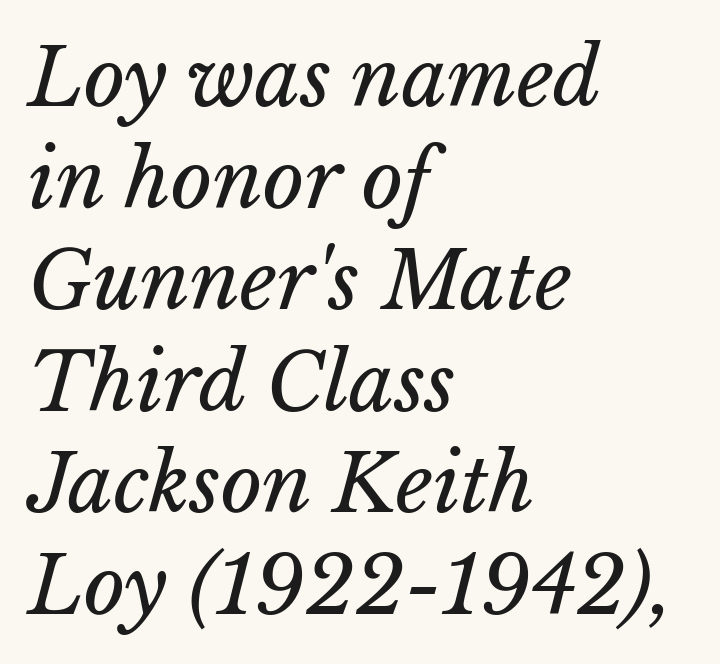
The image shows 80 px regular-weight type, italic (leaning right); set left-aligned, normal line spacing (1.27x), normal letter spacing, not underlined; low stroke contrast and a medium x-height.
